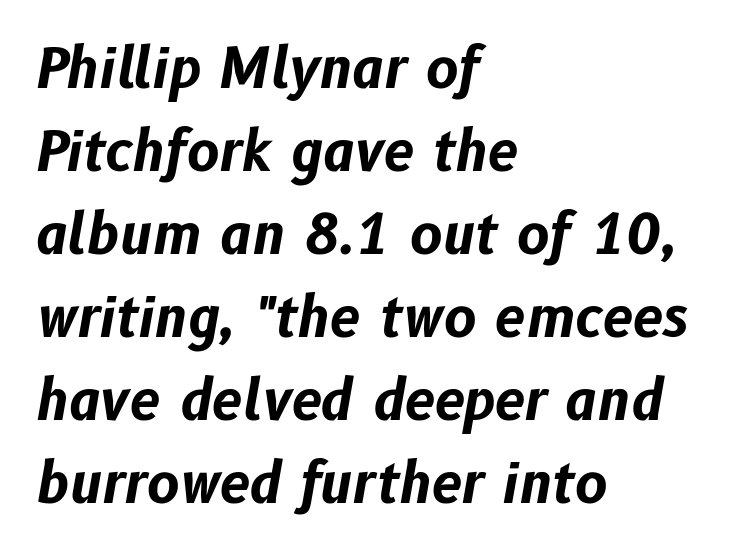
Q: Is the text bold? A: Yes.
Q: Is the text italic (slanted)? A: Yes, it leans right by about 10 degrees.
Q: Is the text underlined? A: No.
Q: How is the paragraph aligned? A: Left-aligned.
Q: Is the spacing between letters normal or unusually wide? A: Normal.
Q: Is the spacing between lines tight, normal or loose? A: Normal.
Q: Width (condensed, normal, or wide)? A: Normal.
Q: Stroke contrast? A: Low.
Q: x-height? A: Medium.
Q: Monospaced? A: No.
